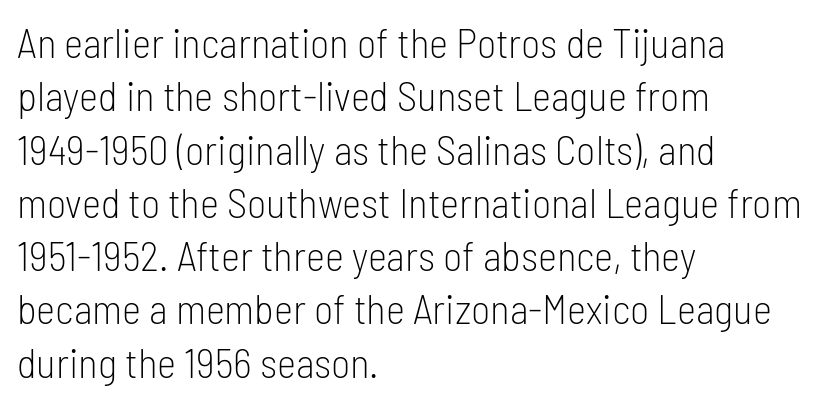
Q: Is the text bold? A: No.
Q: Is the text italic (slanted)? A: No, it is upright.
Q: Is the typeface a serif or a sans-serif typeface? A: Sans-serif.
Q: Is the text underlined? A: No.
Q: How is the paragraph aligned? A: Left-aligned.
Q: Is the spacing between letters normal or unusually wide? A: Normal.
Q: Is the spacing between lines tight, normal or loose? A: Normal.
Q: Width (condensed, normal, or wide)? A: Condensed.
Q: Stroke contrast? A: Low.
Q: x-height? A: Medium.
Q: Monospaced? A: No.
